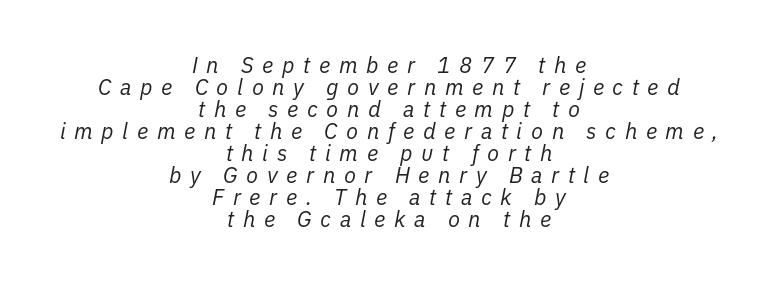
Which margin do the lines hug? Neither — every line sits in the middle. The passage shown has open, widely tracked lettering throughout. Caption: face not bold, strokes unweighted. Check under the words: just untouched page.
